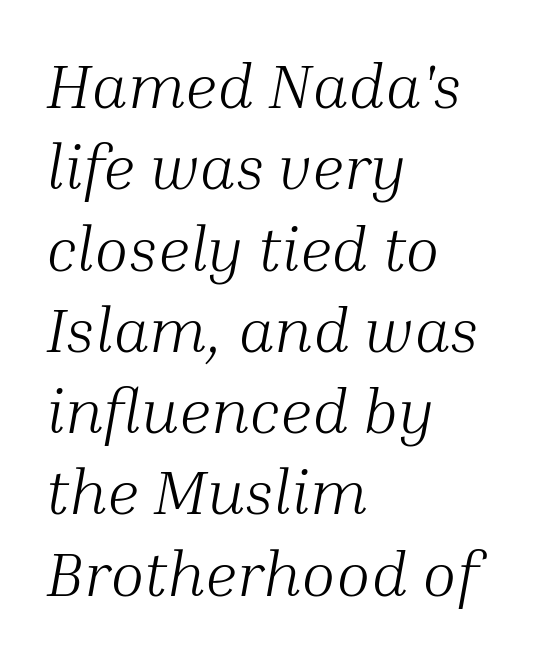
Is there much room between lines? A standard amount, neither cramped nor airy. These lines are rendered in a variable-pitch font. Is the type heavy? It reads as light-to-regular instead. Lines of text with bare space underneath. Spacing between characters is what you'd get straight out of the box. The passage shown leans; its letterforms are oblique.
